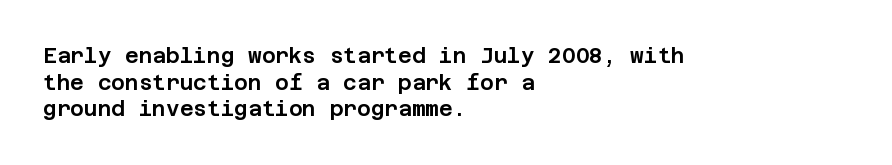
Successive baselines arrive at the customary interval. The space directly below the letters is spotless. The face used here is rendered with its standard letterfit. The rendering anchors every line to the left-hand side.
